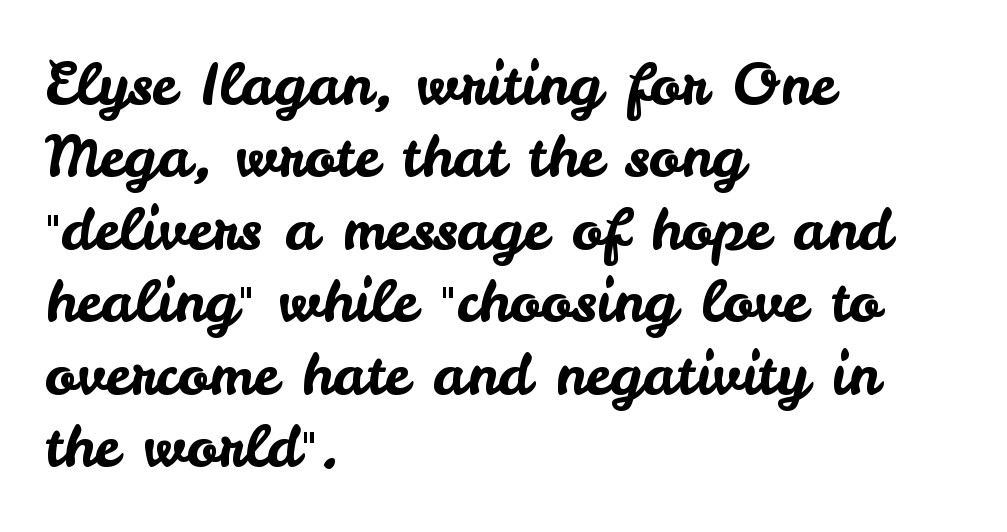
The image shows 58 px sans-serif type; set left-aligned, normal line spacing (1.25x), normal letter spacing, not underlined; low stroke contrast and a small x-height.
